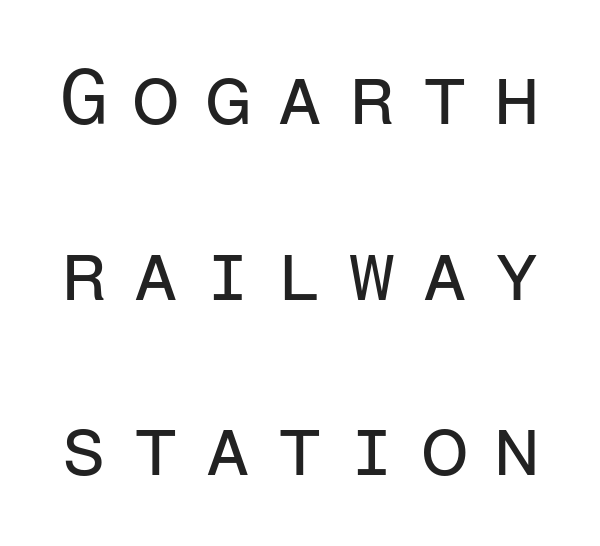
The image shows 77 px regular-weight sans-serif type, upright, monospaced; set loose line spacing (2.28x), unusually wide letter spacing (+0.32 em), not underlined; low stroke contrast and a medium x-height.
